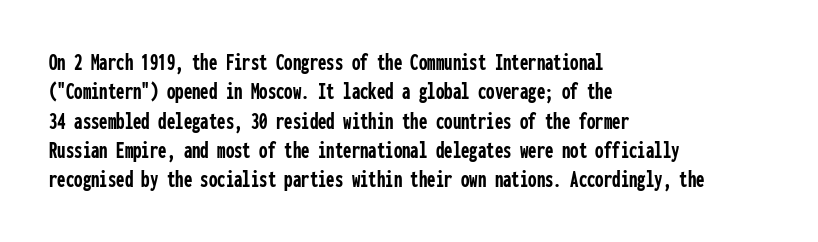
Q: Is the text bold? A: Yes.
Q: Is the text italic (slanted)? A: No, it is upright.
Q: Is the text underlined? A: No.
Q: How is the paragraph aligned? A: Left-aligned.
Q: Is the spacing between letters normal or unusually wide? A: Normal.
